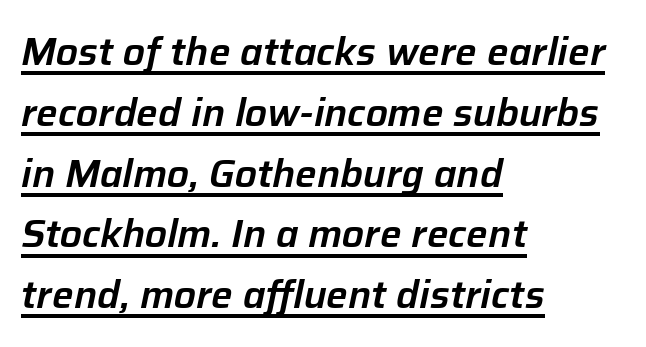
{"italic": "yes", "lean": "right", "slant_degrees": 12, "width": "normal", "stroke_contrast": "low", "x_height": "medium", "monospaced": "no", "underline": "yes", "align": "left", "line_spacing": "normal", "line_spacing_ratio": 1.6, "letter_spacing": "normal", "letter_spacing_em": 0.0, "glyph_px": 38}
